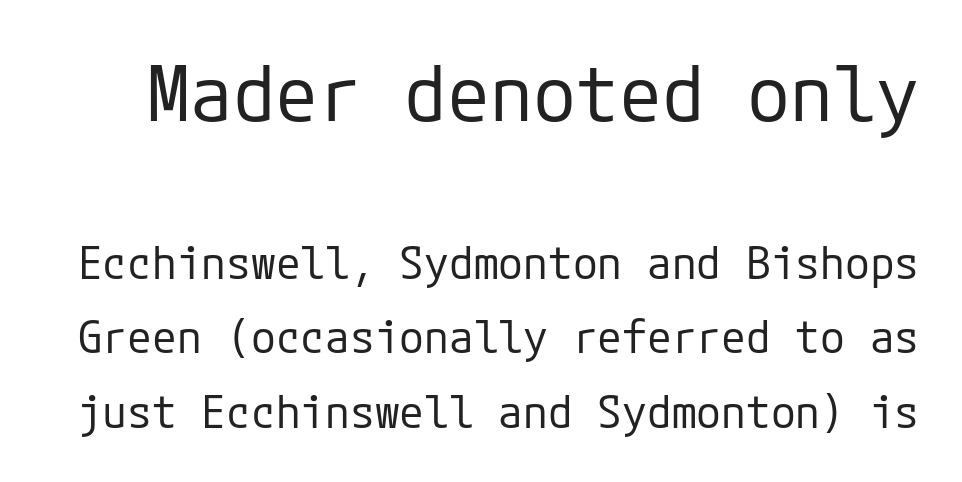
{"serif": "no", "italic": "no", "bold": "no", "weight": "regular", "width": "normal", "stroke_contrast": "low", "x_height": "medium", "underline": "no", "line_spacing": "normal", "line_spacing_ratio": 1.65, "letter_spacing": "normal", "letter_spacing_em": 0.0, "larger_block": "first", "size_ratio": 1.73, "glyph_px": 78}
